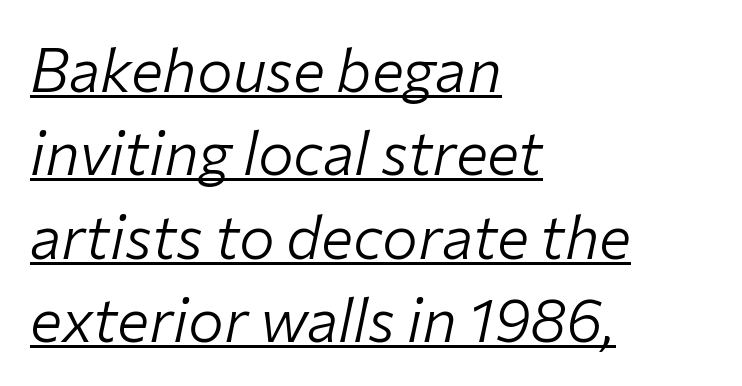
Q: Is the text bold? A: No.
Q: Is the text italic (slanted)? A: Yes, it leans right by about 12 degrees.
Q: Is the text underlined? A: Yes.
Q: How is the paragraph aligned? A: Left-aligned.
Q: Is the spacing between letters normal or unusually wide? A: Normal.
Q: Is the spacing between lines tight, normal or loose? A: Normal.
Q: Width (condensed, normal, or wide)? A: Normal.
Q: Stroke contrast? A: Low.
Q: x-height? A: Medium.
Q: Monospaced? A: No.
